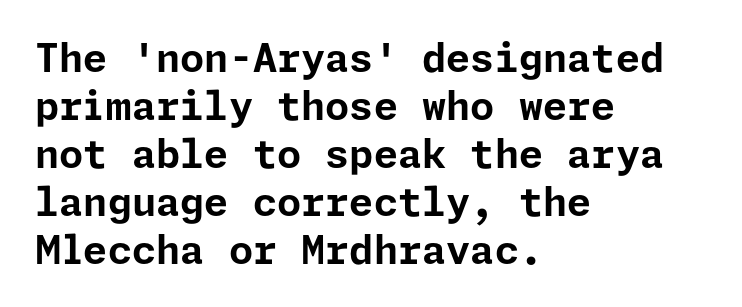
Glyph-to-glyph distance matches everyday printed text. No italicization has been applied; the sample stays upright. The face used here is a sans, in the tradition of grotesques and geometrics. Chunky letters — that's bold for sure.
